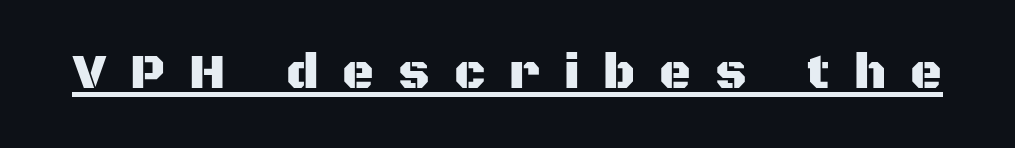
Q: Is the text italic (slanted)? A: No, it is upright.
Q: Is the typeface a serif or a sans-serif typeface? A: Sans-serif.
Q: Is the text underlined? A: Yes.
Q: Is the spacing between letters normal or unusually wide? A: Unusually wide.
Q: Width (condensed, normal, or wide)? A: Normal.
Q: Stroke contrast? A: Medium.
Q: x-height? A: Large.
Q: Monospaced? A: No.
